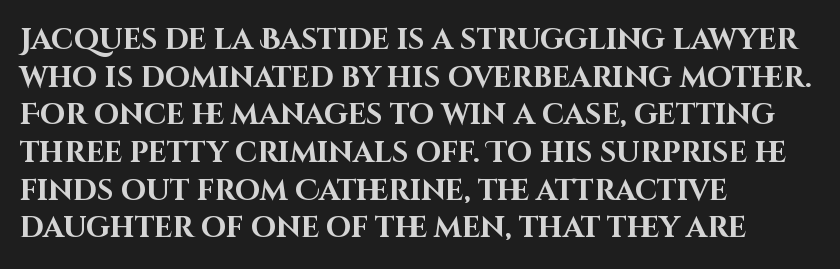
Q: Is the text bold? A: Yes.
Q: Is the text italic (slanted)? A: No, it is upright.
Q: Is the typeface a serif or a sans-serif typeface? A: Sans-serif.
Q: Is the text underlined? A: No.
Q: How is the paragraph aligned? A: Left-aligned.
Q: Is the spacing between letters normal or unusually wide? A: Normal.
Q: Is the spacing between lines tight, normal or loose? A: Normal.
Q: Width (condensed, normal, or wide)? A: Normal.
Q: Stroke contrast? A: High.
Q: x-height? A: Large.
Q: Monospaced? A: No.
